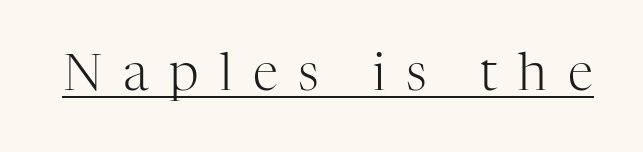
{"serif": "yes", "italic": "no", "bold": "no", "weight": "light", "width": "normal", "stroke_contrast": "high", "x_height": "medium", "monospaced": "no", "underline": "yes", "letter_spacing": "wide", "letter_spacing_em": 0.41, "glyph_px": 51}
